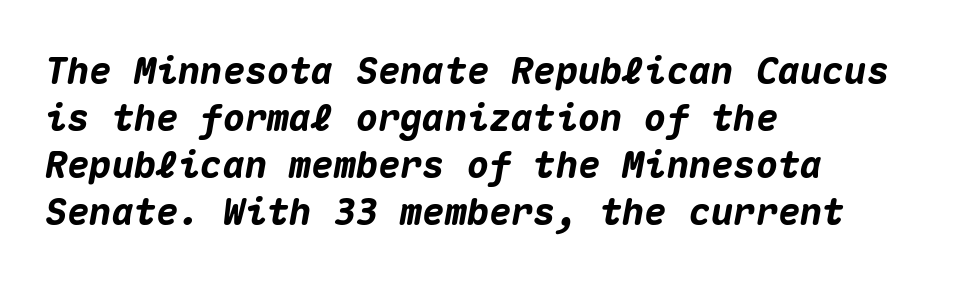
{"italic": "yes", "lean": "right", "slant_degrees": 10, "bold": "yes", "weight": "heavy", "width": "normal", "stroke_contrast": "medium", "x_height": "medium", "monospaced": "yes", "underline": "no", "align": "left", "line_spacing": "normal", "line_spacing_ratio": 1.27, "letter_spacing": "normal", "letter_spacing_em": 0.0, "glyph_px": 37}
